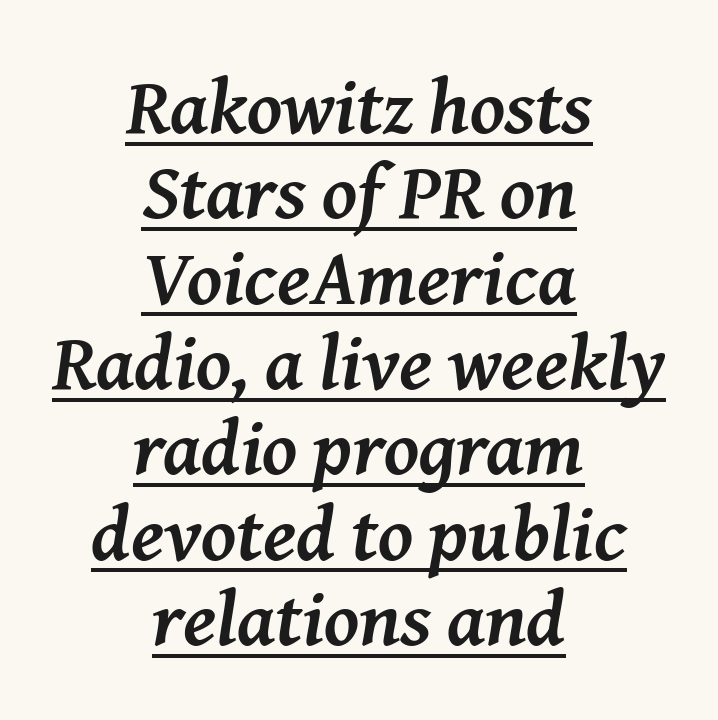
Q: Is the text bold? A: Yes.
Q: Is the text italic (slanted)? A: Yes, it leans right by about 8 degrees.
Q: Is the typeface a serif or a sans-serif typeface? A: Serif.
Q: Is the text underlined? A: Yes.
Q: How is the paragraph aligned? A: Centered.
Q: Is the spacing between letters normal or unusually wide? A: Normal.
Q: Is the spacing between lines tight, normal or loose? A: Tight.
Q: Width (condensed, normal, or wide)? A: Normal.
Q: Stroke contrast? A: Medium.
Q: x-height? A: Medium.
Q: Monospaced? A: No.
